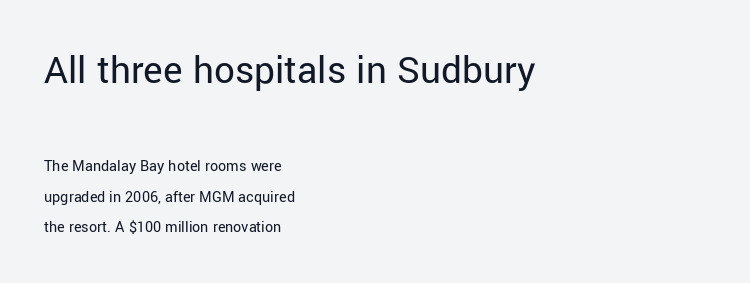
Q: Is the text bold? A: No.
Q: Is the text italic (slanted)? A: No, it is upright.
Q: Is the typeface a serif or a sans-serif typeface? A: Sans-serif.
Q: Is the text underlined? A: No.
Q: How is the paragraph aligned? A: Left-aligned.
Q: Is the spacing between letters normal or unusually wide? A: Normal.
Q: Is the spacing between lines tight, normal or loose? A: Loose.
Q: Which block of text is set in a larger size, the first (top) or the second (bottom)? A: The first (top) one.
Q: Width (condensed, normal, or wide)? A: Normal.
Q: Stroke contrast? A: Low.
Q: x-height? A: Medium.
Q: Monospaced? A: No.
